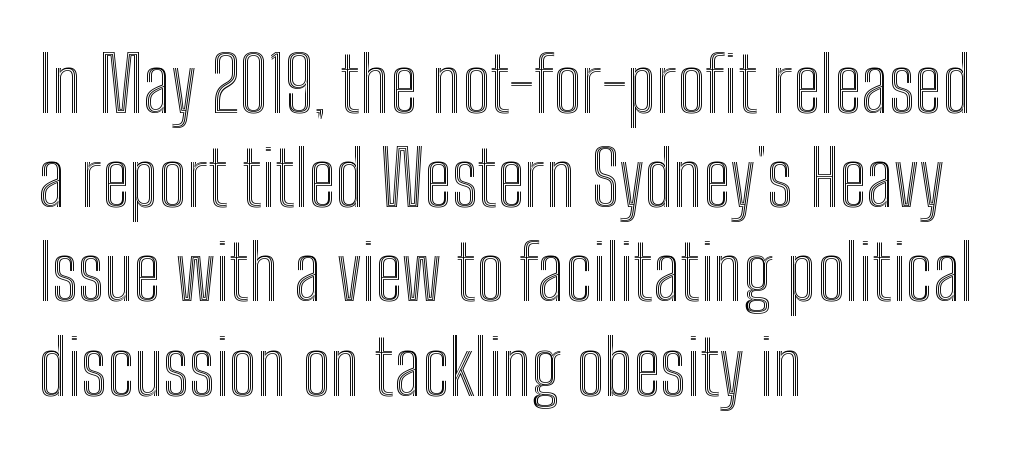
The image shows 76 px condensed type, upright; set left-aligned, line spacing 1.24x, normal letter spacing, not underlined; a medium x-height.
